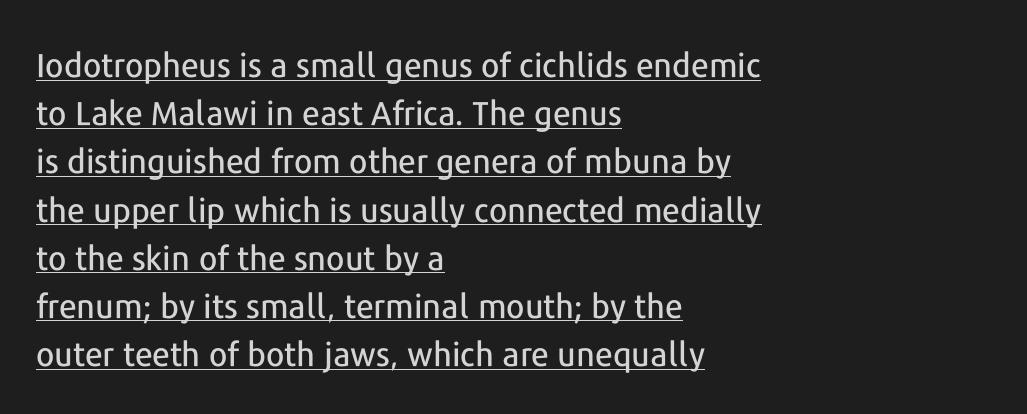
Somebody hit Ctrl+U on this one — the words are underlined. The lines are quadded left. A typesetter would mark this as roman, not italic. You could call the tracking neutral — neither tight nor loose. Observe the absence of serifs on each vertical stroke in this sample. Regular leading.
